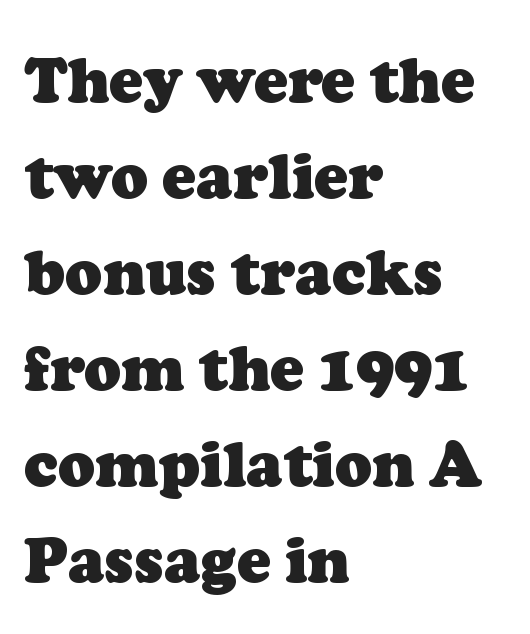
The rendering shows small feet on the letterforms — a serif design. Pretty heavy lettering here — definitely bold. Characters follow at the spacing the type designer built in. Reading down the column, the eye jumps a familiar distance to each next line. Quick note: underline off. The passage shown is typed in a proportional face where columns would drift.
